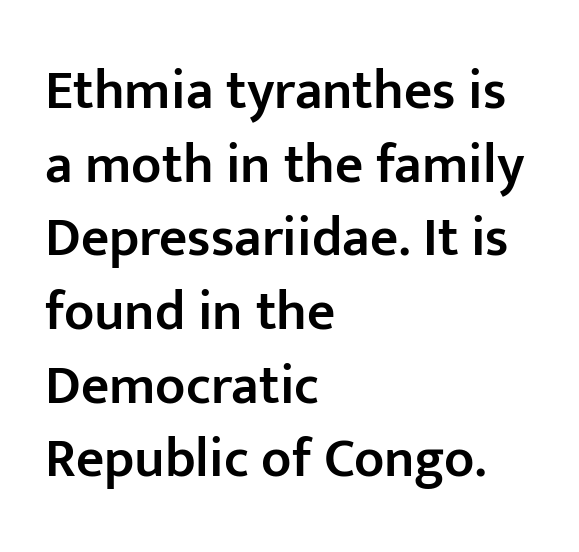
The image shows 55 px semibold sans-serif type, upright; set left-aligned, normal line spacing (1.34x), normal letter spacing, not underlined; low stroke contrast and a medium x-height.
